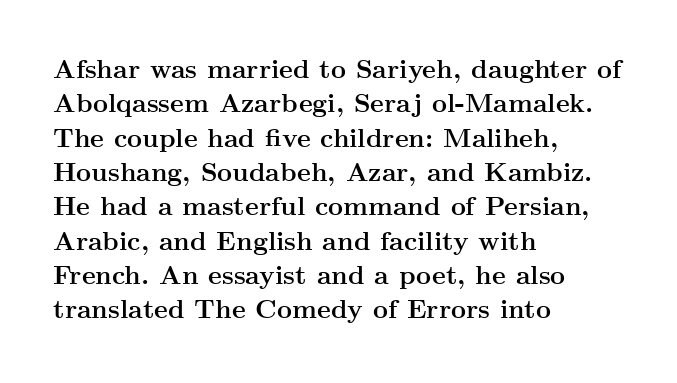
The image shows 26 px bold type, upright; set left-aligned, normal line spacing (1.32x), normal letter spacing, not underlined.
